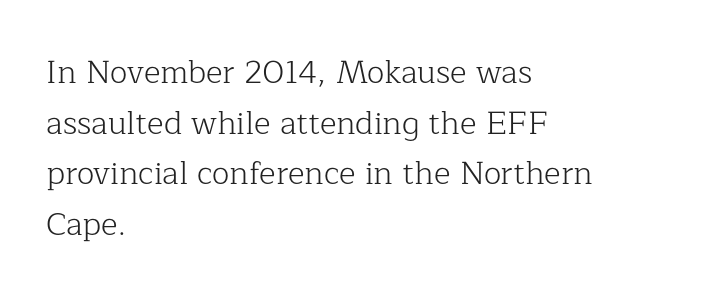
The image shows 32 px light serif type, upright; set left-aligned, normal line spacing (1.58x), normal letter spacing, not underlined; low stroke contrast and a medium x-height.
